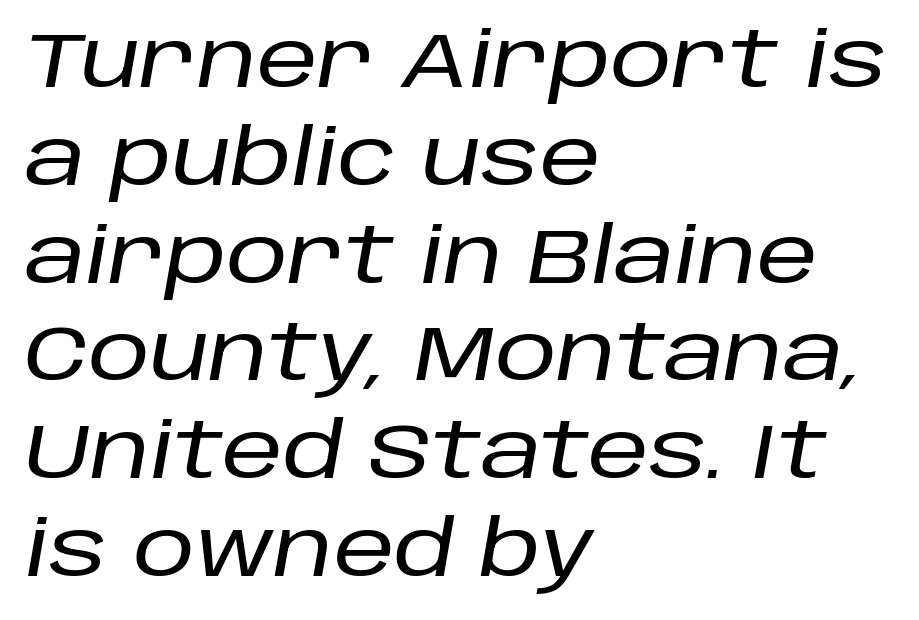
{"italic": "yes", "lean": "right", "slant_degrees": 10, "width": "normal", "stroke_contrast": "low", "x_height": "large", "monospaced": "no", "underline": "no", "align": "left", "line_spacing": "normal", "line_spacing_ratio": 1.27, "letter_spacing": "normal", "letter_spacing_em": 0.0, "glyph_px": 77}
